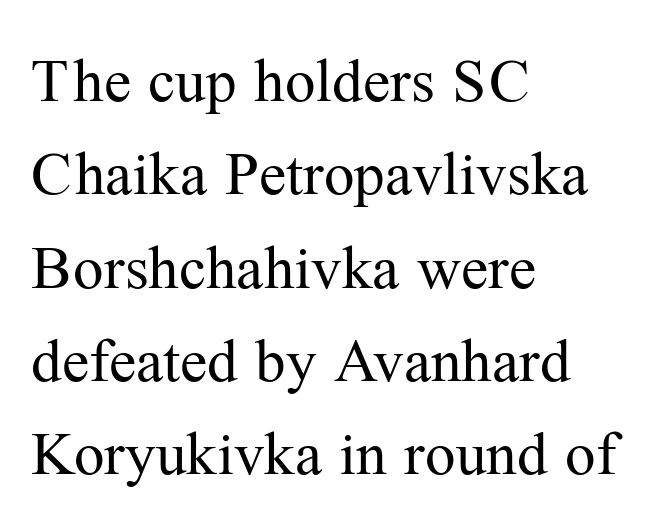
The area under the type is left untouched. The lettering holds an erect, upright posture throughout. A typesetter would call this leading conventional body-copy spacing. This sample uses plain, unmodified letter spacing. Old-style or modern, the face here clearly has serifs.
